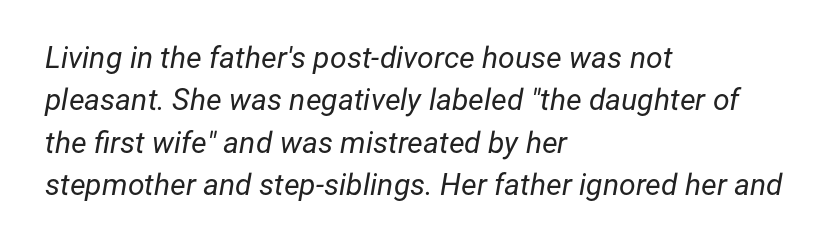
Q: Is the text bold? A: No.
Q: Is the text italic (slanted)? A: Yes, it leans right by about 12 degrees.
Q: Is the text underlined? A: No.
Q: How is the paragraph aligned? A: Left-aligned.
Q: Is the spacing between letters normal or unusually wide? A: Normal.
Q: Is the spacing between lines tight, normal or loose? A: Normal.
Q: Width (condensed, normal, or wide)? A: Normal.
Q: Stroke contrast? A: Low.
Q: x-height? A: Medium.
Q: Monospaced? A: No.
